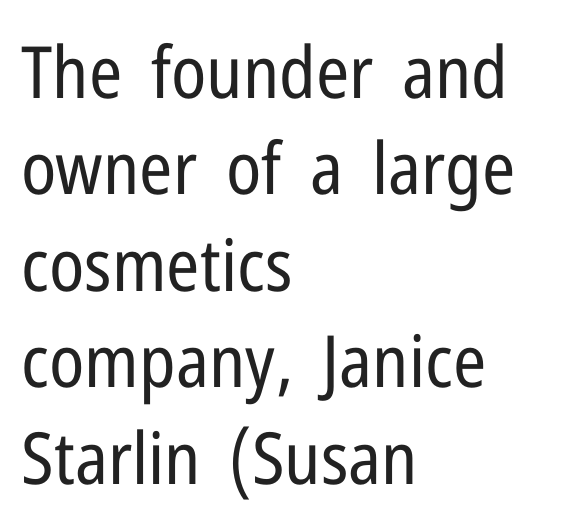
{"serif": "no", "italic": "no", "bold": "no", "weight": "regular", "width": "condensed", "stroke_contrast": "low", "x_height": "medium", "monospaced": "no", "underline": "no", "align": "left", "line_spacing": "normal", "line_spacing_ratio": 1.34, "letter_spacing": "normal", "letter_spacing_em": 0.0, "glyph_px": 72}
